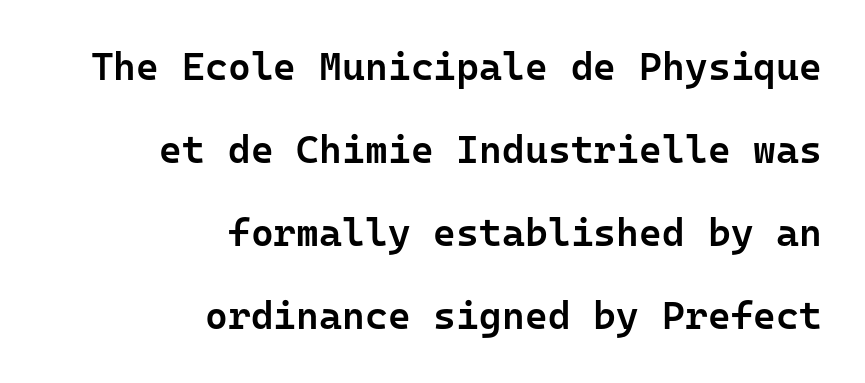
{"serif": "no", "italic": "no", "bold": "semi", "weight": "semibold", "width": "normal", "stroke_contrast": "low", "x_height": "medium", "monospaced": "yes", "underline": "no", "align": "right", "line_spacing": "loose", "line_spacing_ratio": 2.13, "letter_spacing": "normal", "letter_spacing_em": 0.0, "glyph_px": 39}
